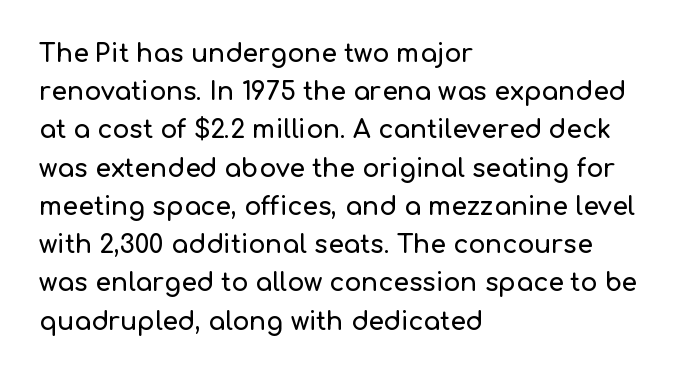
Descenders hang freely into open space. Teacher's note: observe the even left margin — that is flush-left alignment. The vertical gap from one line to the next is medium. If you drew a line through each stem, it would be perfectly vertical. The letters sit at their default tracking, neither squeezed nor spread.
